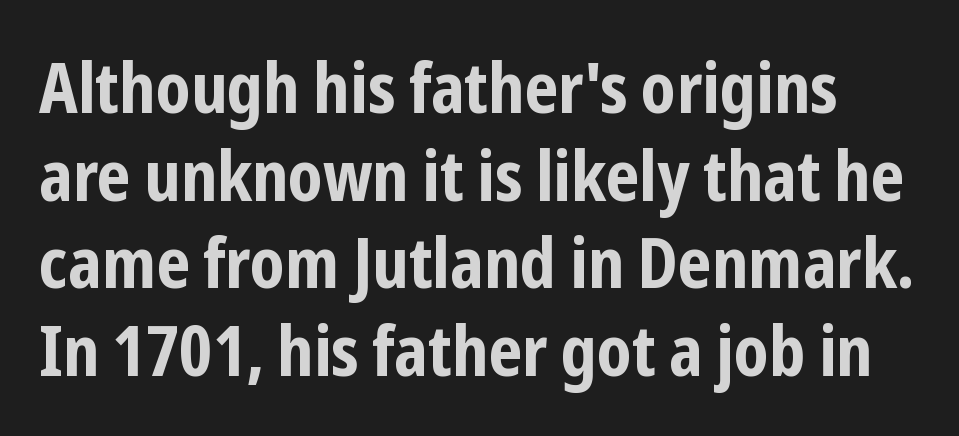
The image shows 69 px bold, condensed sans-serif type, upright; set normal line spacing (1.27x), normal letter spacing, not underlined; low stroke contrast and a medium x-height.
